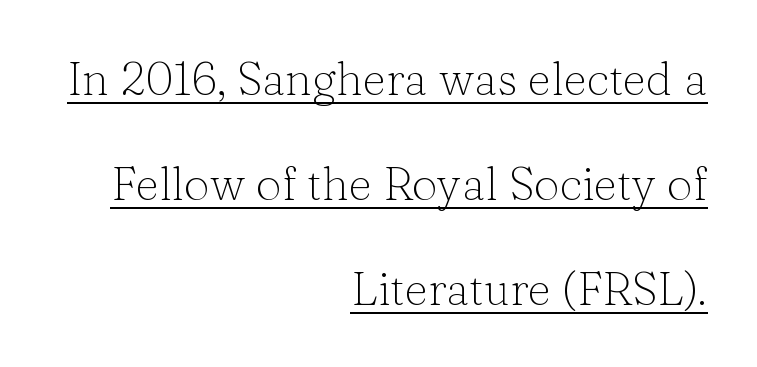
Q: Is the text bold? A: No.
Q: Is the text italic (slanted)? A: No, it is upright.
Q: Is the typeface a serif or a sans-serif typeface? A: Serif.
Q: Is the text underlined? A: Yes.
Q: How is the paragraph aligned? A: Right-aligned.
Q: Is the spacing between letters normal or unusually wide? A: Normal.
Q: Is the spacing between lines tight, normal or loose? A: Loose.
Q: Width (condensed, normal, or wide)? A: Normal.
Q: Stroke contrast? A: Low.
Q: x-height? A: Medium.
Q: Monospaced? A: No.
